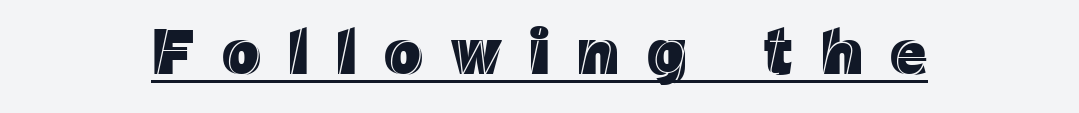
Q: Is the text italic (slanted)? A: No, it is upright.
Q: Is the text underlined? A: Yes.
Q: Is the spacing between letters normal or unusually wide? A: Unusually wide.
Q: Width (condensed, normal, or wide)? A: Normal.
Q: x-height? A: Medium.
Q: Monospaced? A: No.
